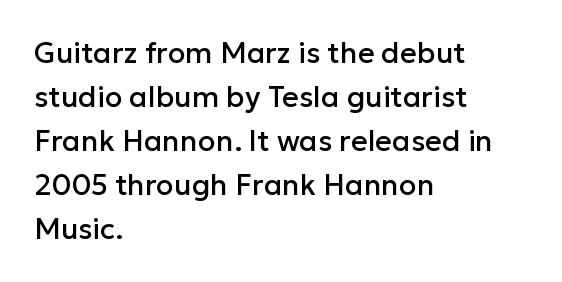
Italic? Not at all — the glyphs are vertical. Each letter keeps its own natural width here, so spacing adapts to shape. Descender tails drop into unmarked territory. The rendering anchors every line to the left-hand side. Letter spacing: default.
